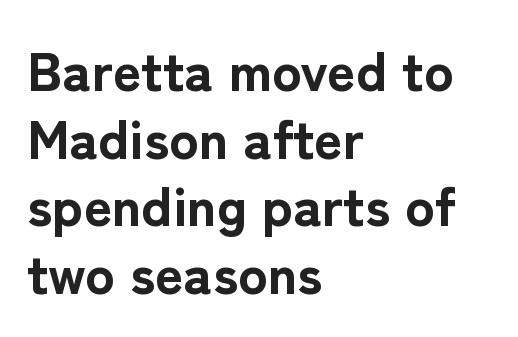
The image shows 55 px bold sans-serif type, upright; set left-aligned, line spacing 1.23x, normal letter spacing, not underlined; low stroke contrast and a medium x-height.
